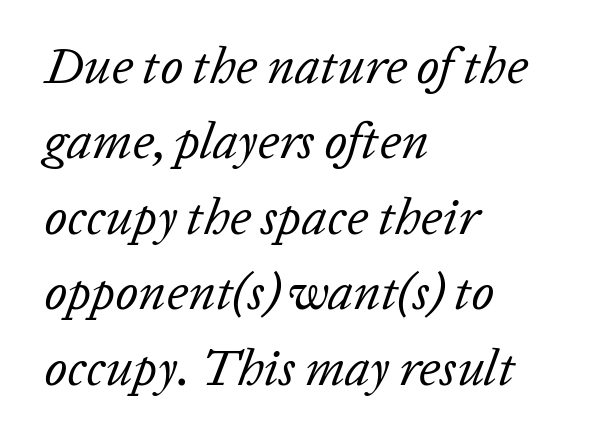
Q: Is the text bold? A: No.
Q: Is the text italic (slanted)? A: Yes, it leans right by about 20 degrees.
Q: Is the text underlined? A: No.
Q: How is the paragraph aligned? A: Left-aligned.
Q: Is the spacing between letters normal or unusually wide? A: Normal.
Q: Is the spacing between lines tight, normal or loose? A: Normal.
Q: Width (condensed, normal, or wide)? A: Normal.
Q: Stroke contrast? A: Low.
Q: x-height? A: Medium.
Q: Monospaced? A: No.
